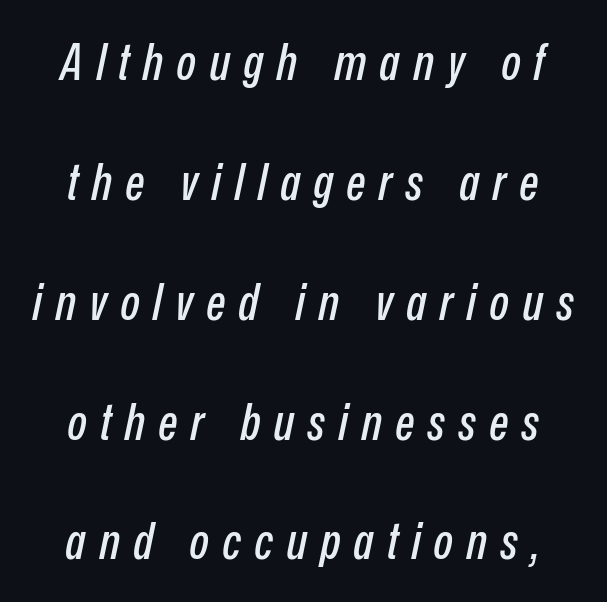
Q: Is the text italic (slanted)? A: Yes, it leans right by about 12 degrees.
Q: Is the text underlined? A: No.
Q: Is the spacing between letters normal or unusually wide? A: Unusually wide.
Q: Is the spacing between lines tight, normal or loose? A: Loose.
Q: Width (condensed, normal, or wide)? A: Condensed.
Q: Stroke contrast? A: Low.
Q: x-height? A: Medium.
Q: Monospaced? A: No.
